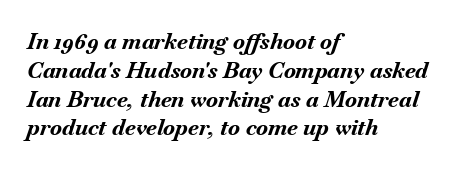
The image shows 22 px bold type, italic (leaning right); set left-aligned, normal line spacing (1.31x), normal letter spacing, not underlined.
